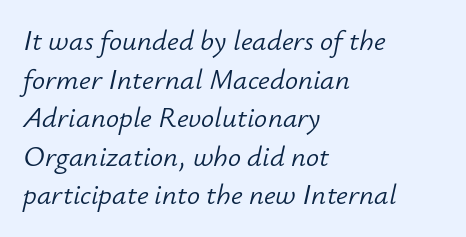
Q: Is the text bold? A: No.
Q: Is the text italic (slanted)? A: Yes, it leans right by about 12 degrees.
Q: Is the text underlined? A: No.
Q: How is the paragraph aligned? A: Left-aligned.
Q: Is the spacing between letters normal or unusually wide? A: Normal.
Q: Is the spacing between lines tight, normal or loose? A: Normal.
Q: Width (condensed, normal, or wide)? A: Normal.
Q: Stroke contrast? A: Low.
Q: x-height? A: Small.
Q: Monospaced? A: No.
